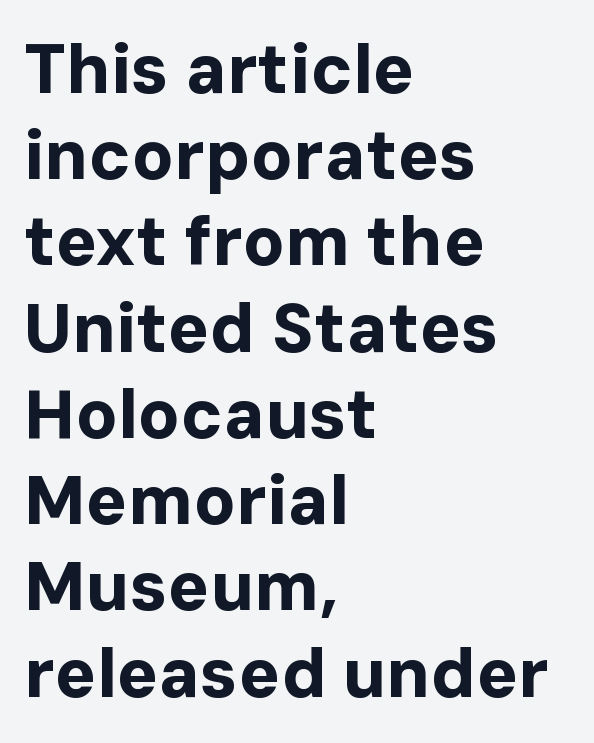
Q: Is the text bold? A: Yes.
Q: Is the text italic (slanted)? A: No, it is upright.
Q: Is the typeface a serif or a sans-serif typeface? A: Sans-serif.
Q: Is the text underlined? A: No.
Q: How is the paragraph aligned? A: Left-aligned.
Q: Is the spacing between letters normal or unusually wide? A: Normal.
Q: Is the spacing between lines tight, normal or loose? A: Normal.
Q: Width (condensed, normal, or wide)? A: Normal.
Q: Stroke contrast? A: Low.
Q: x-height? A: Medium.
Q: Monospaced? A: No.
